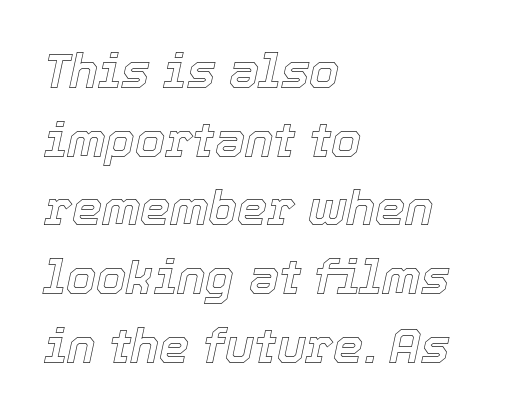
Between one letter and the next there's only the usual sliver of space. The passage shown is not underscored anywhere. One glance says typical: line gaps are just what's usual. Yep, that's italic — everything's leaning.
